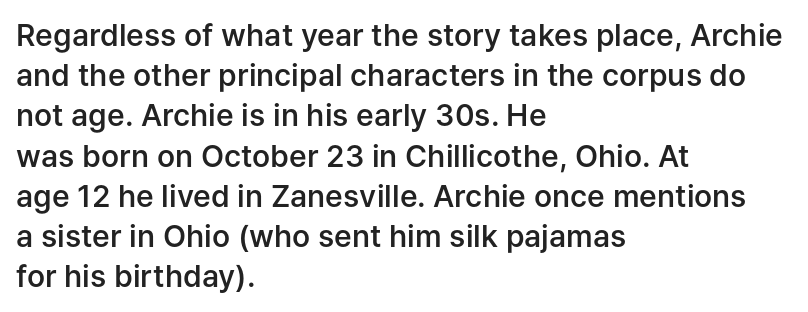
{"serif": "no", "italic": "no", "bold": "semi", "weight": "semibold", "width": "normal", "stroke_contrast": "low", "x_height": "medium", "monospaced": "no", "underline": "no", "align": "left", "line_spacing": "normal", "line_spacing_ratio": 1.34, "letter_spacing": "normal", "letter_spacing_em": 0.0, "glyph_px": 30}
